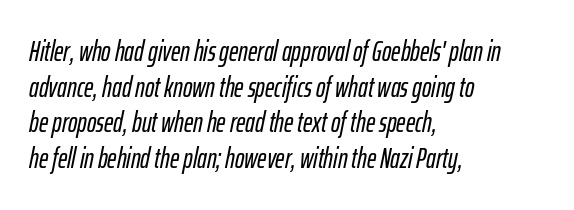
The image shows 28 px condensed type, italic (leaning right); set left-aligned, normal line spacing (1.27x), normal letter spacing, not underlined; low stroke contrast and a medium x-height.
